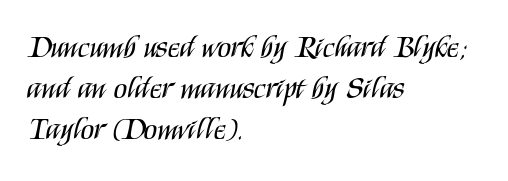
The image shows 31 px regular-weight, condensed sans-serif type; set left-aligned, normal line spacing (1.33x), normal letter spacing, not underlined; medium stroke contrast and a large x-height.
